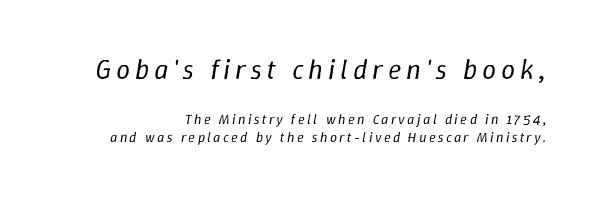
{"italic": "yes", "lean": "right", "slant_degrees": 9, "bold": "no", "weight": "regular", "width": "normal", "stroke_contrast": "low", "x_height": "medium", "monospaced": "no", "underline": "no", "line_spacing": "normal", "line_spacing_ratio": 1.29, "larger_block": "first", "size_ratio": 2.0, "glyph_px": 28}
